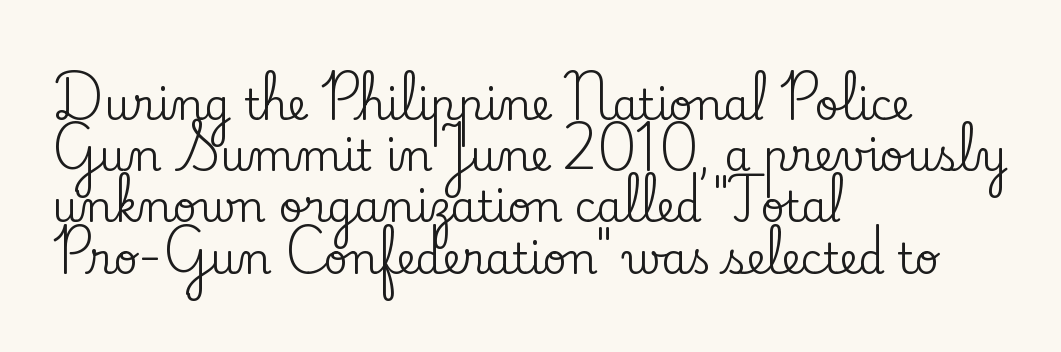
{"serif": "yes", "italic": "no", "width": "normal", "stroke_contrast": "low", "x_height": "small", "monospaced": "no", "underline": "no", "align": "left", "line_spacing_ratio": 1.22, "letter_spacing": "normal", "letter_spacing_em": 0.0, "glyph_px": 42}
